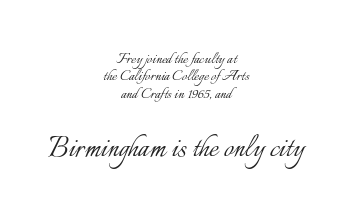
Q: Is the text bold? A: No.
Q: Is the text italic (slanted)? A: Yes.
Q: Is the text underlined? A: No.
Q: How is the paragraph aligned? A: Centered.
Q: Is the spacing between letters normal or unusually wide? A: Normal.
Q: Is the spacing between lines tight, normal or loose? A: Tight.
Q: Which block of text is set in a larger size, the first (top) or the second (bottom)? A: The second (bottom) one.
Q: Width (condensed, normal, or wide)? A: Normal.
Q: Stroke contrast? A: Low.
Q: x-height? A: Small.
Q: Monospaced? A: No.
